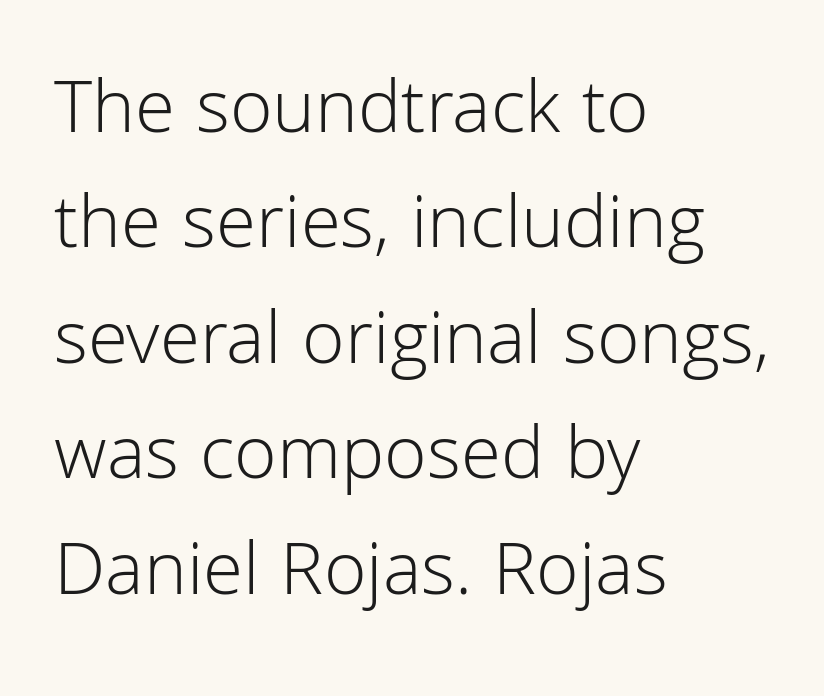
Q: Is the text bold? A: No.
Q: Is the text italic (slanted)? A: No, it is upright.
Q: Is the typeface a serif or a sans-serif typeface? A: Sans-serif.
Q: Is the text underlined? A: No.
Q: How is the paragraph aligned? A: Left-aligned.
Q: Is the spacing between letters normal or unusually wide? A: Normal.
Q: Is the spacing between lines tight, normal or loose? A: Normal.
Q: Width (condensed, normal, or wide)? A: Normal.
Q: Stroke contrast? A: Low.
Q: x-height? A: Medium.
Q: Monospaced? A: No.
